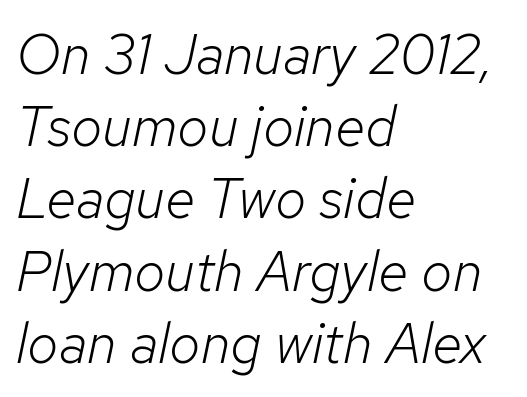
A typesetter would mark this as italic. Each line starts at the same left margin while the right side varies. The passage shown is not underscored anywhere. Spacing verdict: proportional, widths tailored to each character. Caption: face not bold, strokes unweighted.
